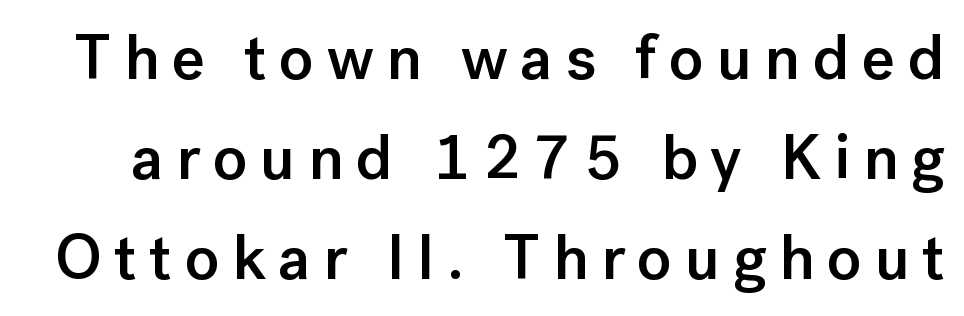
These lines sit exactly where default settings would place them. Bare-footed words on every line. The letters carry no serifs — their stems end cleanly without finishing strokes. Letter spacing: wide. The glyphs have the mass of a demibold cut, below bold. Designer's note — italics off, roman on.
